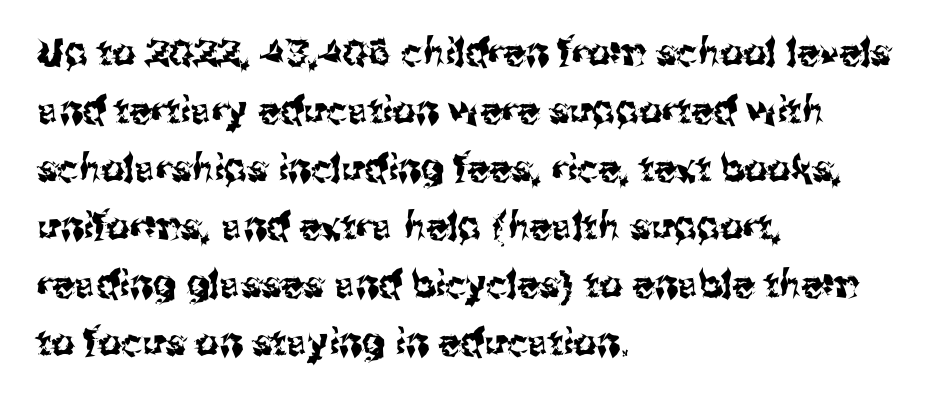
The image shows 37 px sans-serif type, upright; set left-aligned, normal line spacing (1.57x), normal letter spacing, not underlined; medium stroke contrast and a medium x-height.
